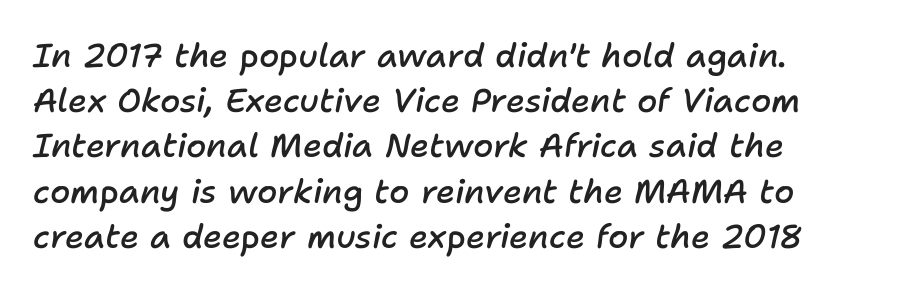
{"italic": "yes", "lean": "right", "slant_degrees": 11, "bold": "semi", "weight": "semibold", "width": "normal", "stroke_contrast": "low", "x_height": "medium", "monospaced": "no", "underline": "no", "align": "left", "line_spacing": "normal", "line_spacing_ratio": 1.37, "letter_spacing": "normal", "letter_spacing_em": 0.0, "glyph_px": 33}
